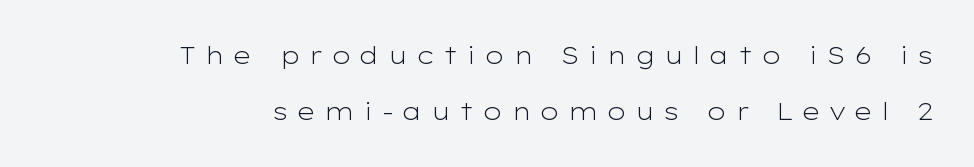
The image shows 24 px text type, upright; set right-aligned, loose line spacing (2.34x), unusually wide letter spacing (+0.34 em), not underlined.
